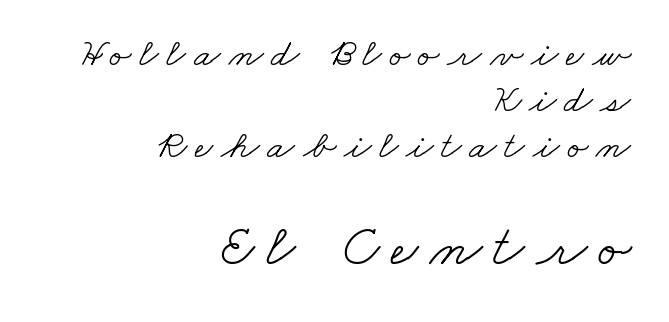
Each letter's strokes conclude with small projecting serifs. If you squint, the bottom block still reads clearly — it's the larger of the two. The passage shown stacks its lines with hardly any gap. The letters advance in unequal steps, a hallmark of proportional type.
